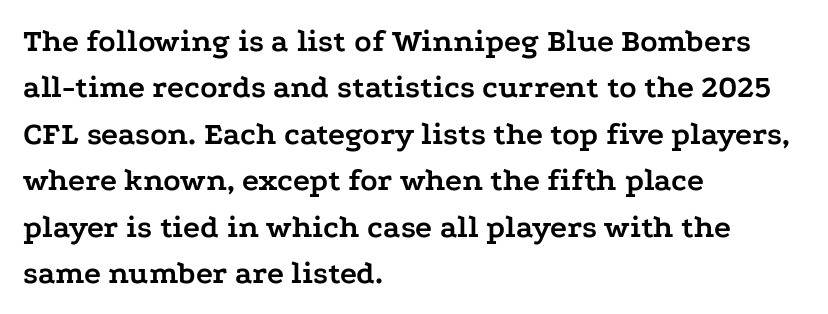
The image shows 32 px semibold, wide serif type, upright; set left-aligned, normal line spacing (1.45x), normal letter spacing, not underlined; low stroke contrast and a medium x-height.
